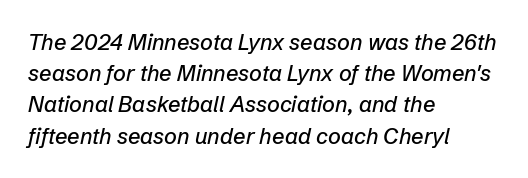
The image shows 22 px text type, italic (leaning right); set left-aligned, normal line spacing (1.42x), normal letter spacing, not underlined.
